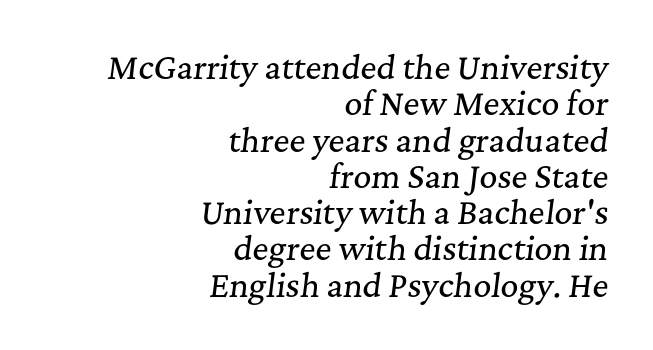
The image shows 31 px serif type, italic (leaning right); set right-aligned, line spacing 1.17x, normal letter spacing, not underlined; medium stroke contrast and a medium x-height.
